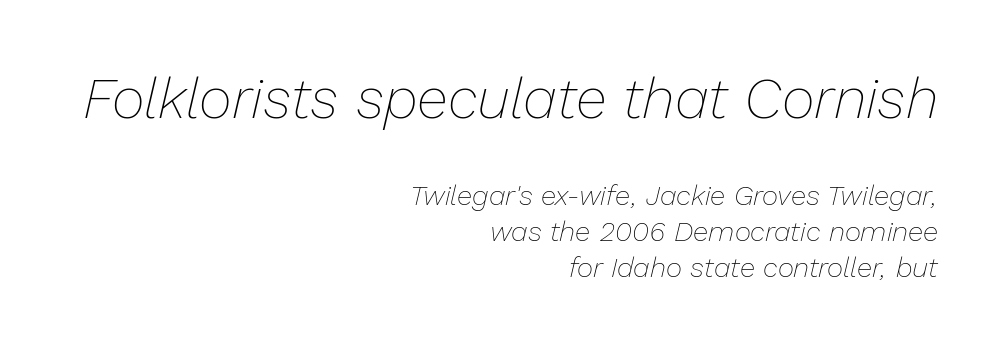
A student would notice the top passage is typeset larger than what follows. The rendering uses natural spacing where letterforms have individual widths. These lines sit exactly where default settings would place them. Typeset ragged left — the right edge is the straight one. The letters are slanted; this is an italic face. Nothing heavy about these letters — not bold at all.
